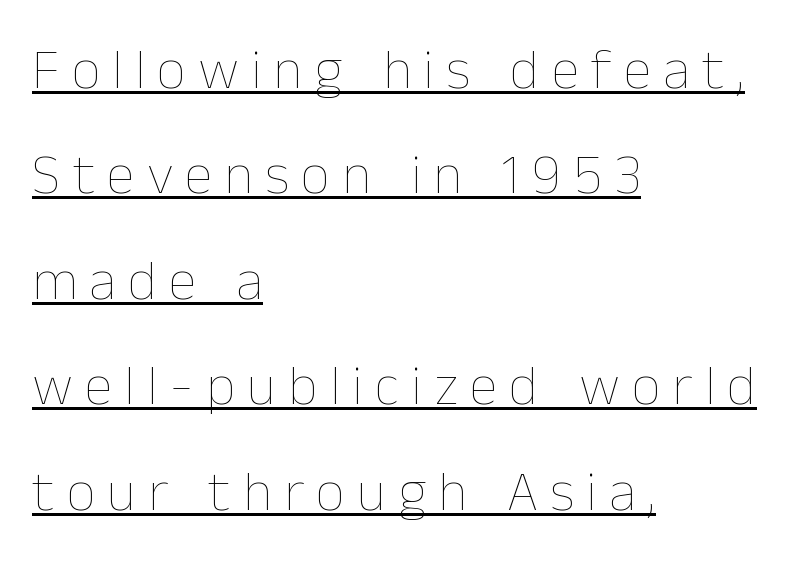
The image shows 57 px thin type, upright; set left-aligned, line spacing 1.85x, unusually wide letter spacing (+0.21 em), underlined; low stroke contrast and a medium x-height.
